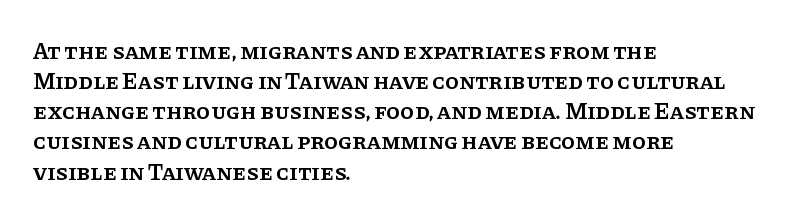
{"italic": "no", "bold": "semi", "underline": "no", "align": "left", "line_spacing": "normal", "line_spacing_ratio": 1.31, "letter_spacing": "normal", "letter_spacing_em": 0.0, "glyph_px": 23}
